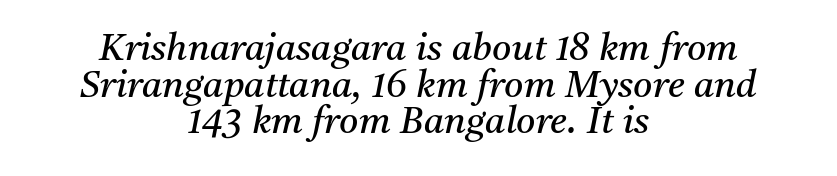
{"serif": "yes", "italic": "yes", "lean": "right", "slant_degrees": 11, "bold": "no", "weight": "regular", "width": "normal", "stroke_contrast": "medium", "x_height": "medium", "monospaced": "no", "underline": "no", "align": "center", "line_spacing": "tight", "line_spacing_ratio": 0.99, "letter_spacing": "normal", "letter_spacing_em": 0.0, "glyph_px": 37}
